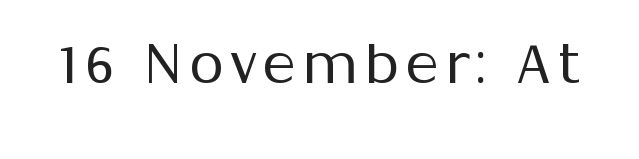
{"serif": "no", "italic": "no", "bold": "no", "weight": "regular", "width": "normal", "stroke_contrast": "medium", "x_height": "medium", "monospaced": "no", "underline": "no", "glyph_px": 56}
